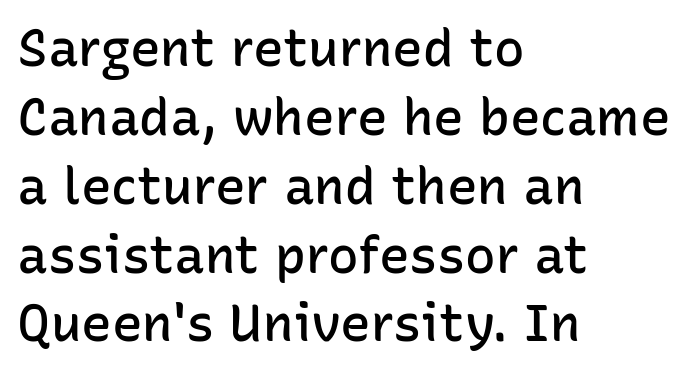
Normally led — the rows are evenly, conventionally spaced. Bare-footed words on every line. The line texture is even and compact thanks to regular tracking. One-word summary of the alignment: left.
